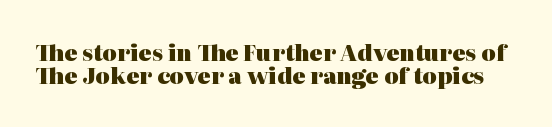
The image shows 22 px bold type, upright; set tight line spacing (1.05x), normal letter spacing, not underlined.
